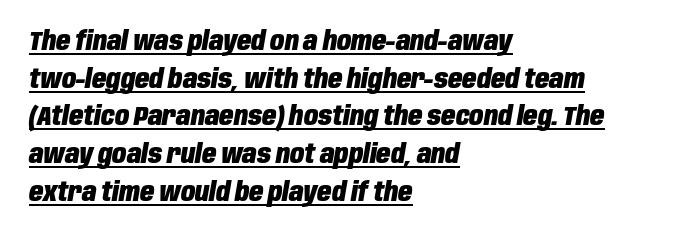
Each new line begins a customary step beneath the previous one. The face used here has the dense, thick strokes of a bold. The text block is weighted toward the left margin, trailing off unevenly rightward. Does a line run under the words? Yes, clearly. This rendering leaves character spacing at its baseline value. Observe the lean: these are italic letterforms.
